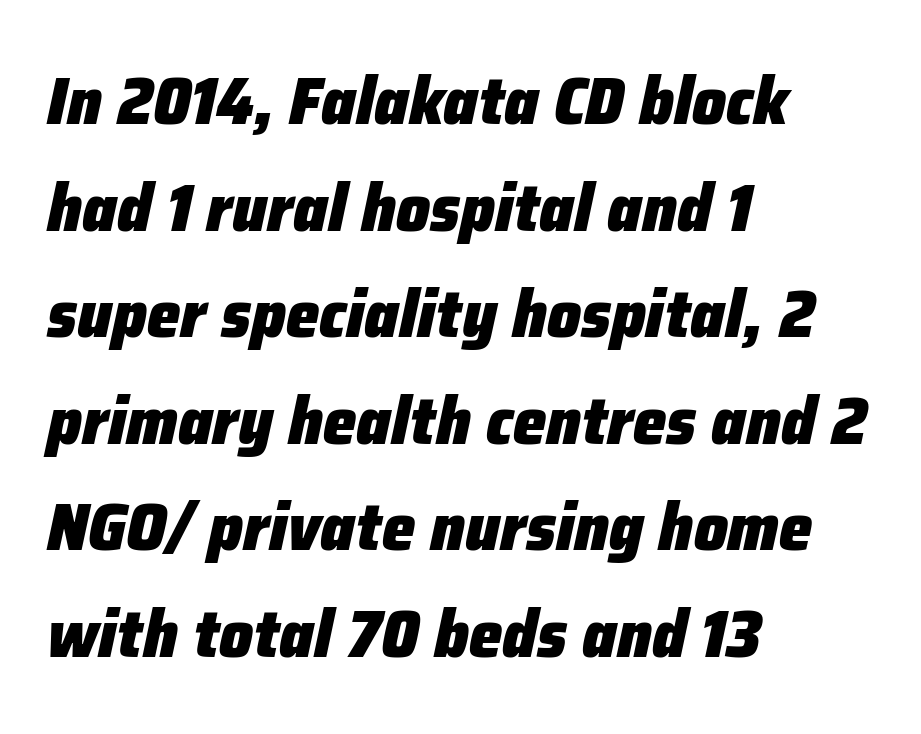
The gaps between neighbouring characters are ordinary and unremarkable. Look at the stroke-to-counter ratio: heavy, a bold. Yep, that's italic — everything's leaning. The space directly below the letters is spotless. This sample is left-justified, so line endings fall wherever the words run out.
